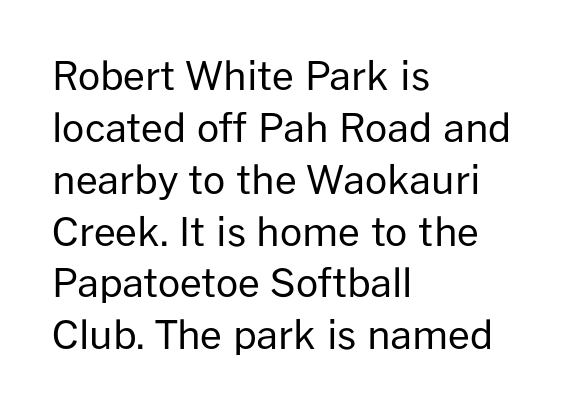
Line spacing here is normal. Posture: upright roman. You could not count columns in this text — the font is proportionally spaced. The line texture is even and compact thanks to regular tracking. Only glyphs here, with clear space below each row. Serif or sans? Sans — the stroke terminals are bare.
